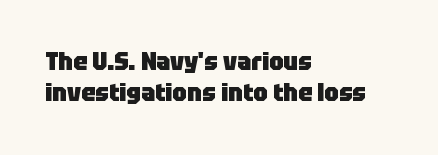
Q: Is the text bold? A: Yes.
Q: Is the text italic (slanted)? A: No, it is upright.
Q: Is the text underlined? A: No.
Q: How is the paragraph aligned? A: Left-aligned.
Q: Is the spacing between letters normal or unusually wide? A: Normal.
Q: Is the spacing between lines tight, normal or loose? A: Normal.
